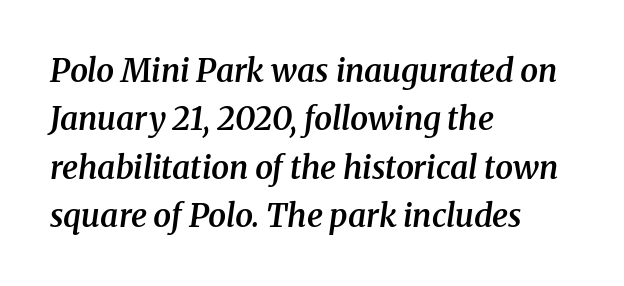
{"serif": "yes", "italic": "yes", "lean": "right", "slant_degrees": 8, "bold": "semi", "weight": "semibold", "width": "normal", "stroke_contrast": "medium", "x_height": "medium", "monospaced": "no", "underline": "no", "align": "left", "line_spacing": "normal", "line_spacing_ratio": 1.51, "letter_spacing": "normal", "letter_spacing_em": 0.0, "glyph_px": 32}
